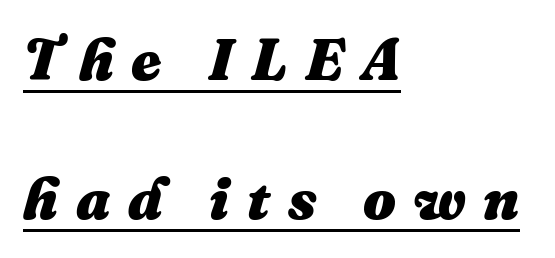
{"italic": "yes", "lean": "right", "slant_degrees": 16, "bold": "yes", "weight": "heavy", "width": "normal", "stroke_contrast": "medium", "x_height": "medium", "monospaced": "no", "underline": "yes", "align": "left", "line_spacing": "loose", "line_spacing_ratio": 2.4, "letter_spacing": "wide", "letter_spacing_em": 0.31, "glyph_px": 58}
